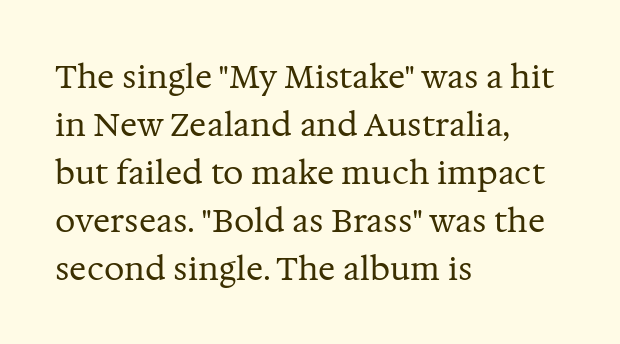
Q: Is the text bold? A: No.
Q: Is the text italic (slanted)? A: No, it is upright.
Q: Is the typeface a serif or a sans-serif typeface? A: Serif.
Q: Is the text underlined? A: No.
Q: How is the paragraph aligned? A: Left-aligned.
Q: Is the spacing between letters normal or unusually wide? A: Normal.
Q: Is the spacing between lines tight, normal or loose? A: Normal.
Q: Width (condensed, normal, or wide)? A: Normal.
Q: Stroke contrast? A: Medium.
Q: x-height? A: Medium.
Q: Monospaced? A: No.
